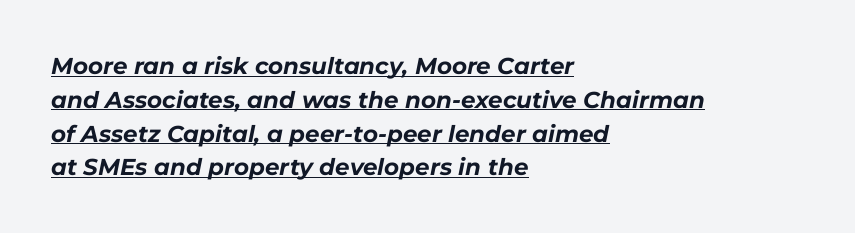
{"italic": "yes", "lean": "right", "slant_degrees": 11, "bold": "yes", "underline": "yes", "align": "left", "line_spacing": "normal", "line_spacing_ratio": 1.47, "letter_spacing": "normal", "letter_spacing_em": 0.0, "glyph_px": 23}
